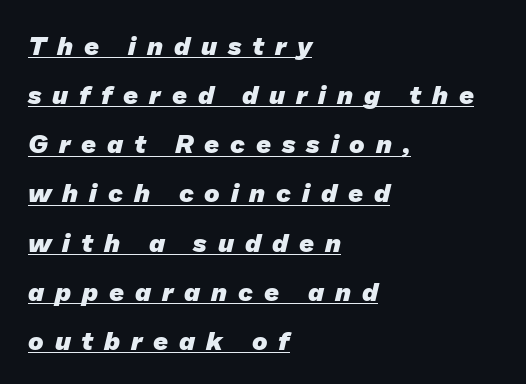
The image shows 26 px bold type; set left-aligned, line spacing 1.89x, unusually wide letter spacing (+0.42 em), underlined.
